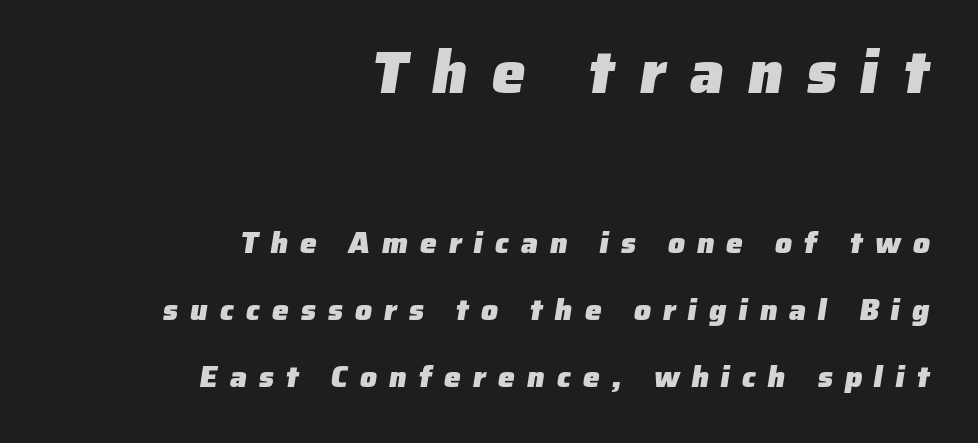
Q: Is the text bold? A: Yes.
Q: Is the typeface a serif or a sans-serif typeface? A: Sans-serif.
Q: Is the text underlined? A: No.
Q: How is the paragraph aligned? A: Right-aligned.
Q: Is the spacing between letters normal or unusually wide? A: Unusually wide.
Q: Is the spacing between lines tight, normal or loose? A: Loose.
Q: Which block of text is set in a larger size, the first (top) or the second (bottom)? A: The first (top) one.
Q: Width (condensed, normal, or wide)? A: Normal.
Q: Stroke contrast? A: Low.
Q: x-height? A: Medium.
Q: Monospaced? A: No.
